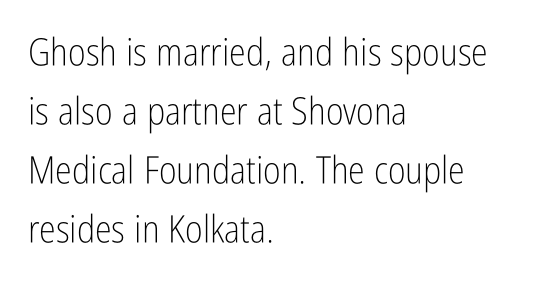
The image shows 38 px light, condensed sans-serif type, upright; set left-aligned, normal line spacing (1.55x), normal letter spacing, not underlined; low stroke contrast and a medium x-height.
